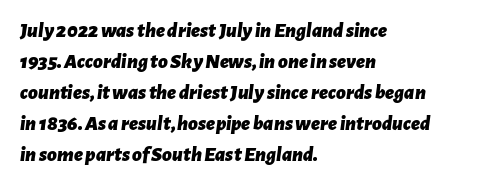
Q: Is the text bold? A: Yes.
Q: Is the text italic (slanted)? A: Yes, it leans right by about 7 degrees.
Q: Is the text underlined? A: No.
Q: How is the paragraph aligned? A: Left-aligned.
Q: Is the spacing between letters normal or unusually wide? A: Normal.
Q: Is the spacing between lines tight, normal or loose? A: Normal.
